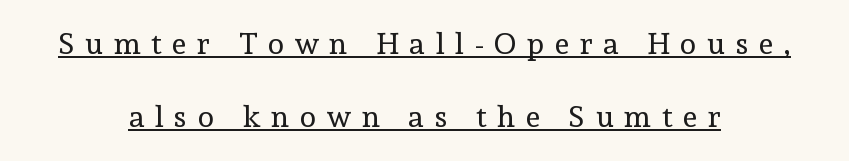
Q: Is the text bold? A: No.
Q: Is the text italic (slanted)? A: No, it is upright.
Q: Is the typeface a serif or a sans-serif typeface? A: Serif.
Q: Is the text underlined? A: Yes.
Q: How is the paragraph aligned? A: Centered.
Q: Is the spacing between letters normal or unusually wide? A: Unusually wide.
Q: Is the spacing between lines tight, normal or loose? A: Loose.
Q: Width (condensed, normal, or wide)? A: Normal.
Q: x-height? A: Medium.
Q: Monospaced? A: No.
